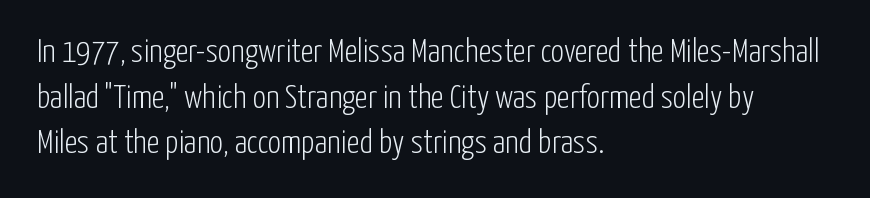
Q: Is the text bold? A: No.
Q: Is the text italic (slanted)? A: No, it is upright.
Q: Is the typeface a serif or a sans-serif typeface? A: Sans-serif.
Q: Is the text underlined? A: No.
Q: How is the paragraph aligned? A: Left-aligned.
Q: Is the spacing between letters normal or unusually wide? A: Normal.
Q: Is the spacing between lines tight, normal or loose? A: Normal.
Q: Width (condensed, normal, or wide)? A: Condensed.
Q: Stroke contrast? A: Low.
Q: x-height? A: Medium.
Q: Monospaced? A: No.
